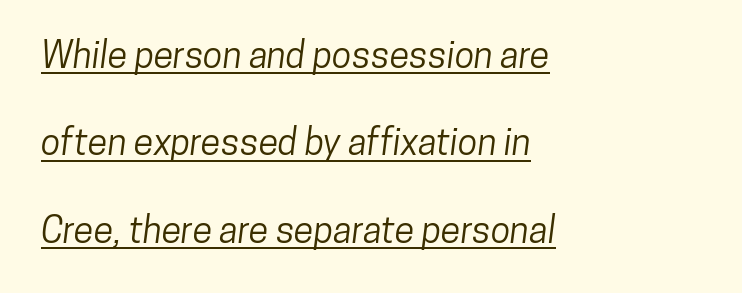
The image shows 36 px condensed sans-serif type; set left-aligned, loose line spacing (2.43x), normal letter spacing, underlined; low stroke contrast and a medium x-height.
